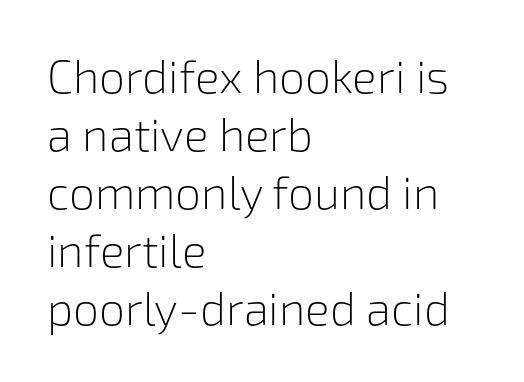
The passage shown is not bold in any degree. Examine the stroke ends and you'll find no serifs. The ragged edge is on the right, which tells us the setting is flush left. Rows of type keep a routine distance in the vertical direction. The string is rendered with underlining switched off.
